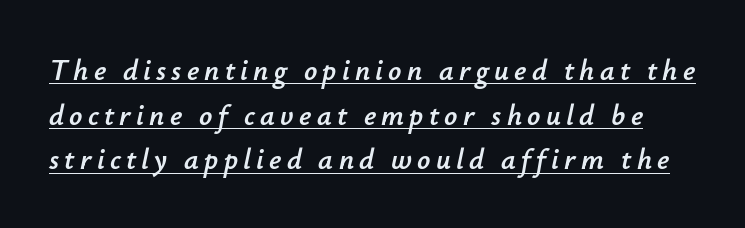
Q: Is the text italic (slanted)? A: Yes, it leans right by about 12 degrees.
Q: Is the text underlined? A: Yes.
Q: Is the spacing between lines tight, normal or loose? A: Normal.
Q: Width (condensed, normal, or wide)? A: Normal.
Q: Stroke contrast? A: Low.
Q: x-height? A: Small.
Q: Monospaced? A: No.
